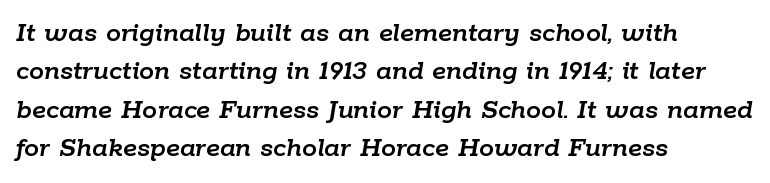
Leftover space on each line is placed entirely after the last word. Underlining? Definitely not there. The face used here is proportionally spaced, like ordinary book or web type. The letters sit at their default tracking, neither squeezed nor spread. The lines sit at an ordinary, default distance from one another. Looking at the ascenders, they clearly lean.
